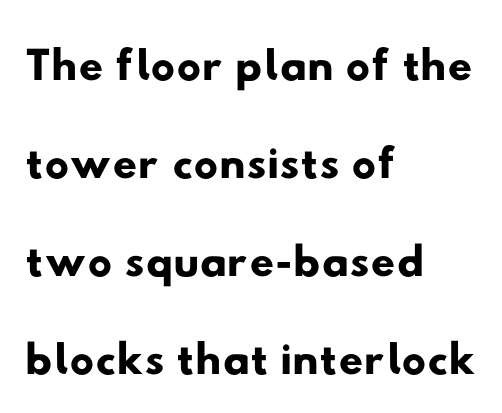
Q: Is the typeface a serif or a sans-serif typeface? A: Sans-serif.
Q: Is the text underlined? A: No.
Q: How is the paragraph aligned? A: Left-aligned.
Q: Is the spacing between letters normal or unusually wide? A: Normal.
Q: Is the spacing between lines tight, normal or loose? A: Normal.
Q: Width (condensed, normal, or wide)? A: Wide.
Q: Stroke contrast? A: Low.
Q: x-height? A: Small.
Q: Monospaced? A: No.
